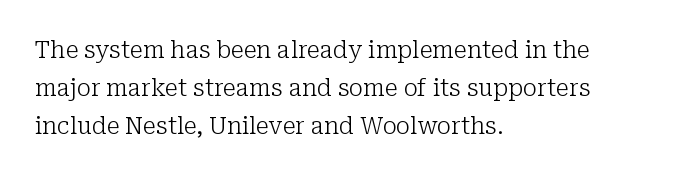
Q: Is the text bold? A: No.
Q: Is the text italic (slanted)? A: No, it is upright.
Q: Is the text underlined? A: No.
Q: How is the paragraph aligned? A: Left-aligned.
Q: Is the spacing between letters normal or unusually wide? A: Normal.
Q: Is the spacing between lines tight, normal or loose? A: Normal.
